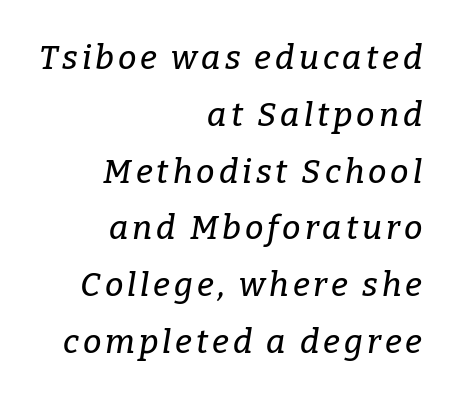
The specimen omits any rule beneath the text block's lines. Each letter keeps its own natural width here, so spacing adapts to shape. One-word summary of the alignment: right. An italicized treatment has been applied to the whole sample. Each letter's strokes conclude with small projecting serifs.
